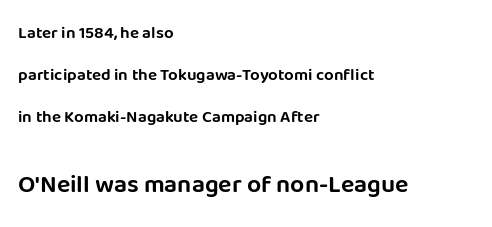
The gaps between neighbouring characters are ordinary and unremarkable. A roman cut, with each character standing at attention. Typeset ragged right — the left edge is the straight one. The glyphs are unaccompanied by any horizontal stroke below them. Regarding leading, the lines here are spaced well apart.
